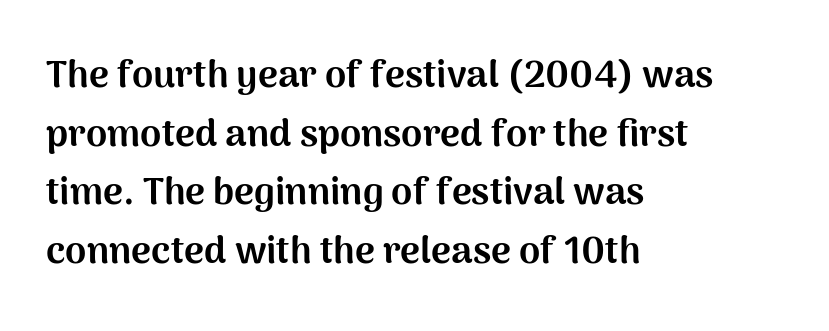
Clear beneath every line of the passage. These lines keep a tight, regular rhythm from letter to letter. The lines sit at an ordinary, default distance from one another. Here the designer chose a conventional face with non-uniform glyph widths. Thick stems and heavy bowls — unmistakably bold.
